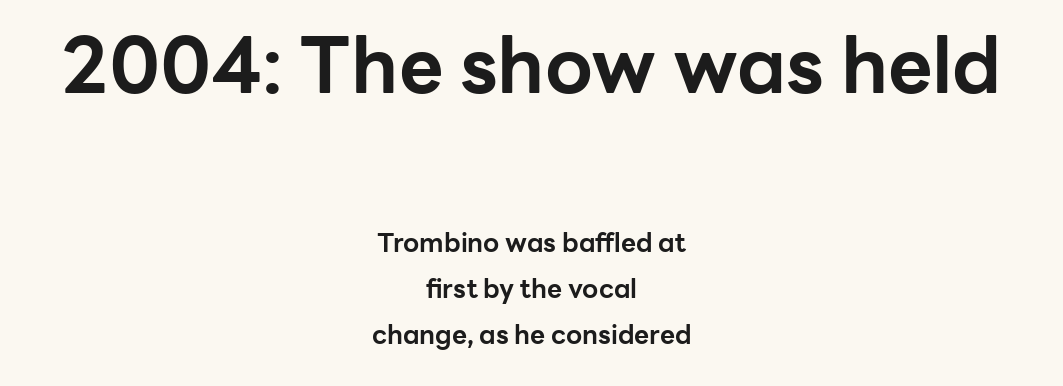
{"serif": "no", "italic": "no", "bold": "yes", "weight": "bold", "width": "normal", "stroke_contrast": "low", "x_height": "medium", "monospaced": "no", "underline": "no", "align": "center", "line_spacing_ratio": 1.76, "letter_spacing": "normal", "letter_spacing_em": 0.0, "larger_block": "first", "size_ratio": 2.96, "glyph_px": 77}
